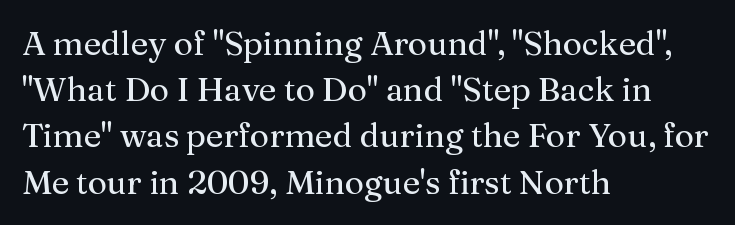
The image shows 33 px serif type, upright; set left-aligned, normal line spacing (1.4x), normal letter spacing, not underlined; medium stroke contrast and a medium x-height.
